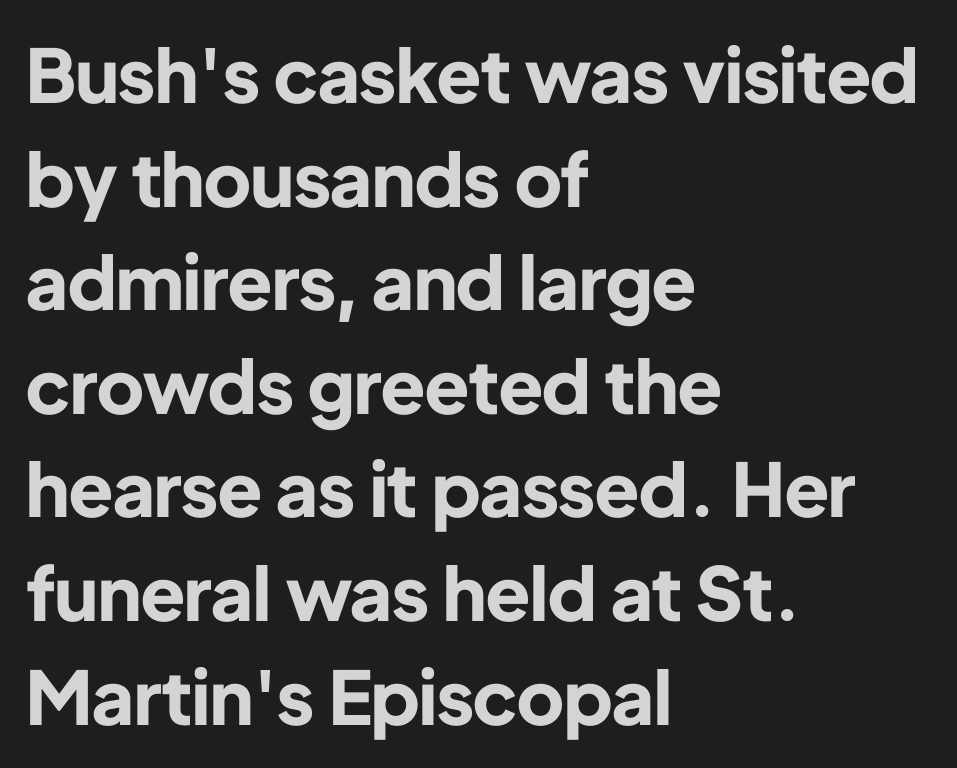
The image shows 74 px bold sans-serif type, upright; set left-aligned, normal line spacing (1.4x), normal letter spacing, not underlined; low stroke contrast and a medium x-height.
